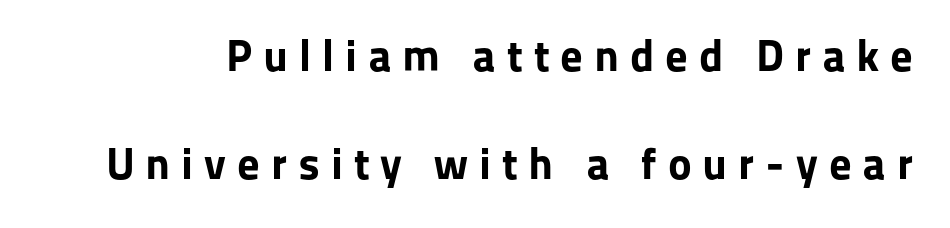
The image shows 45 px bold sans-serif type, upright; set loose line spacing (2.39x), unusually wide letter spacing (+0.24 em), not underlined; low stroke contrast and a medium x-height.
